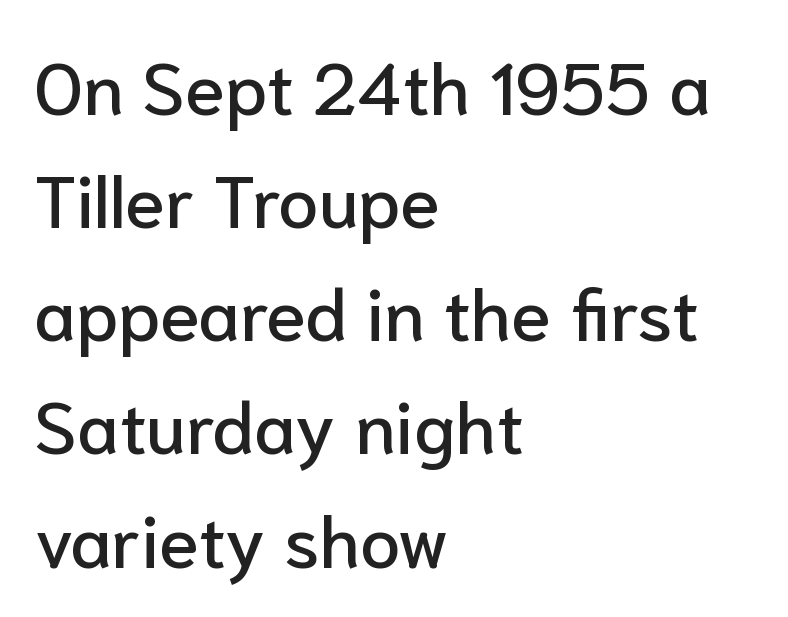
The face used here is a sans, in the tradition of grotesques and geometrics. Is this a fixed-width face? No — the glyphs have proportional, varying widths. The lines in this sample share a left origin and differ only in where they stop. Vertical strokes here are truly vertical. The lines sit at an ordinary, default distance from one another.
